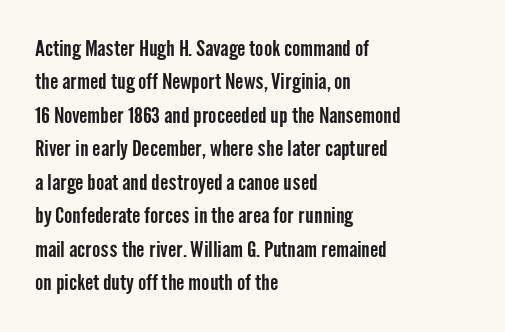
Regarding leading, the lines here are spaced in the standard way. The typography opts for an upright posture over an oblique one. Caption: multi-line text, flush left, ragged right. Nothing unusual about the tracking: characters are spaced as the font intends.
